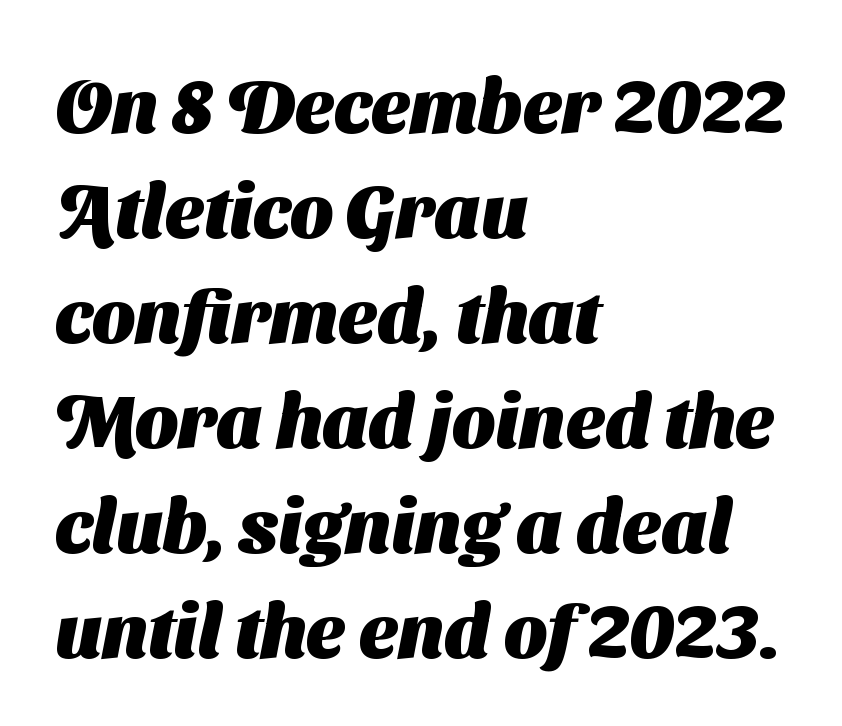
Q: Is the text bold? A: Yes.
Q: Is the typeface a serif or a sans-serif typeface? A: Sans-serif.
Q: Is the text underlined? A: No.
Q: How is the paragraph aligned? A: Left-aligned.
Q: Is the spacing between letters normal or unusually wide? A: Normal.
Q: Is the spacing between lines tight, normal or loose? A: Normal.
Q: Width (condensed, normal, or wide)? A: Normal.
Q: Stroke contrast? A: Medium.
Q: x-height? A: Medium.
Q: Monospaced? A: No.
